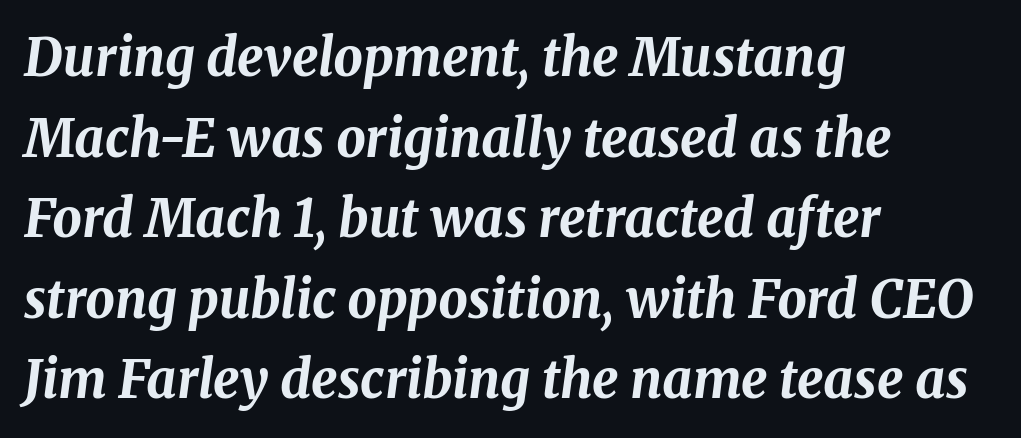
The image shows 52 px bold type, italic (leaning right); set left-aligned, normal line spacing (1.55x), normal letter spacing, not underlined; medium stroke contrast and a medium x-height.
